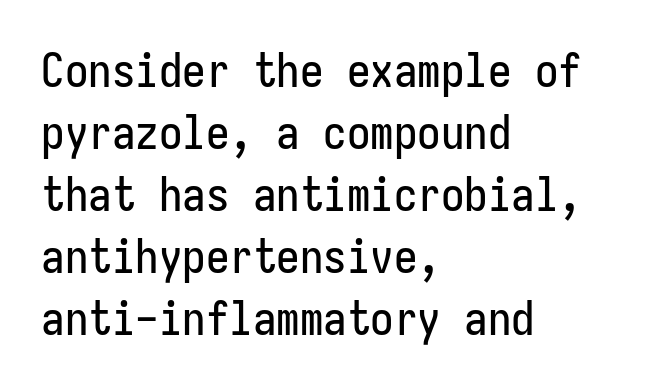
{"serif": "no", "italic": "no", "width": "condensed", "stroke_contrast": "low", "x_height": "medium", "underline": "no", "align": "left", "line_spacing": "normal", "line_spacing_ratio": 1.32, "letter_spacing": "normal", "letter_spacing_em": 0.0, "glyph_px": 47}
